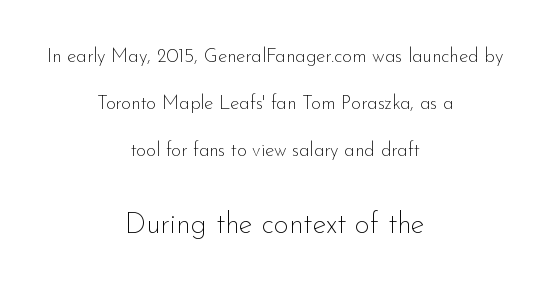
The image shows 29 px thin sans-serif type, upright; set centered, loose line spacing (2.47x), normal letter spacing, not underlined; the second (bottom) block is 1.53x larger; low stroke contrast and a small x-height.
